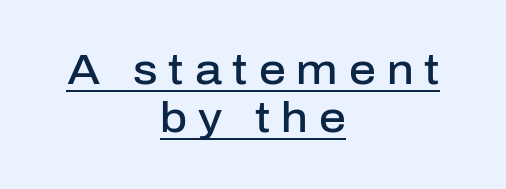
What weight is shown? A semibold, between regular and bold. The rendering shows plain stroke endings on the letterforms — a sans-serif design. This is underlined copy, the kind a proofreader might mark for attention. Does the lettering tilt? It doesn't — this is upright. The block of text is dense from top to bottom, with scant space between rows.
